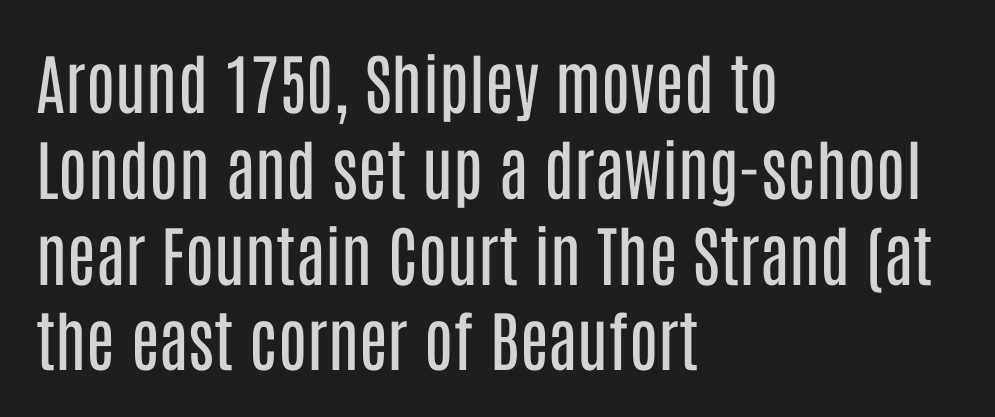
The image shows 66 px regular-weight, condensed sans-serif type, upright; set left-aligned, normal line spacing (1.3x), normal letter spacing, not underlined; low stroke contrast and a large x-height.
